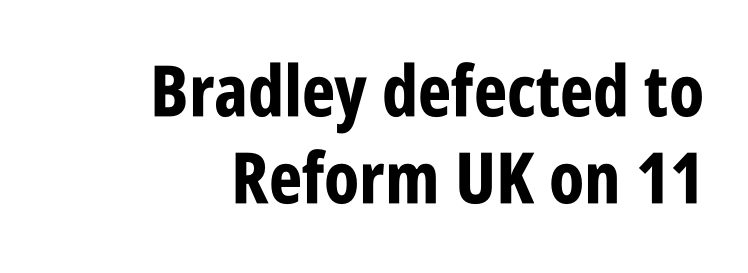
The font is running at its bold setting. Visually the block forms a straight wall on the right and a jagged coastline on the left. Is this a fixed-width face? No — the glyphs have proportional, varying widths. Any mark beneath the type? The region is blank.
